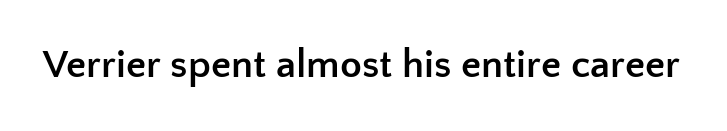
The image shows 40 px semibold sans-serif type, upright; set normal letter spacing, not underlined; low stroke contrast and a medium x-height.
